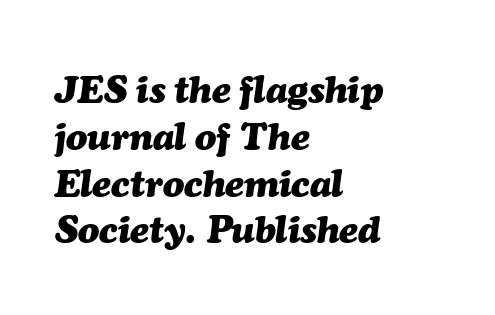
The image shows 39 px heavy type, italic (leaning right); set left-aligned, line spacing 1.2x, normal letter spacing, not underlined; medium stroke contrast and a medium x-height.
